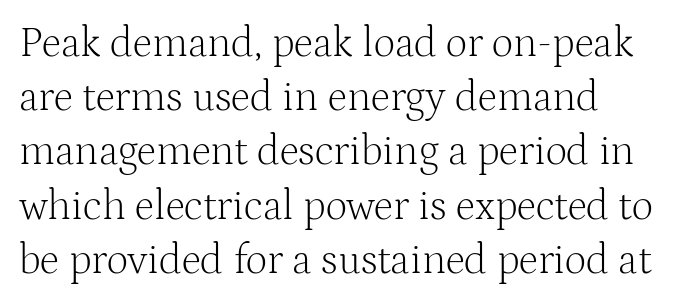
{"serif": "yes", "italic": "no", "bold": "no", "weight": "light", "width": "normal", "stroke_contrast": "medium", "x_height": "medium", "monospaced": "no", "underline": "no", "line_spacing": "normal", "line_spacing_ratio": 1.29, "letter_spacing": "normal", "letter_spacing_em": 0.0, "glyph_px": 42}
